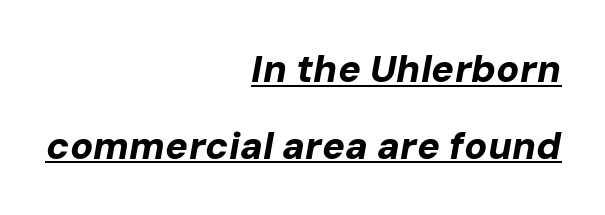
The image shows 38 px bold type, italic (leaning right); set right-aligned, loose line spacing (2.02x), normal letter spacing, underlined; low stroke contrast and a medium x-height.
